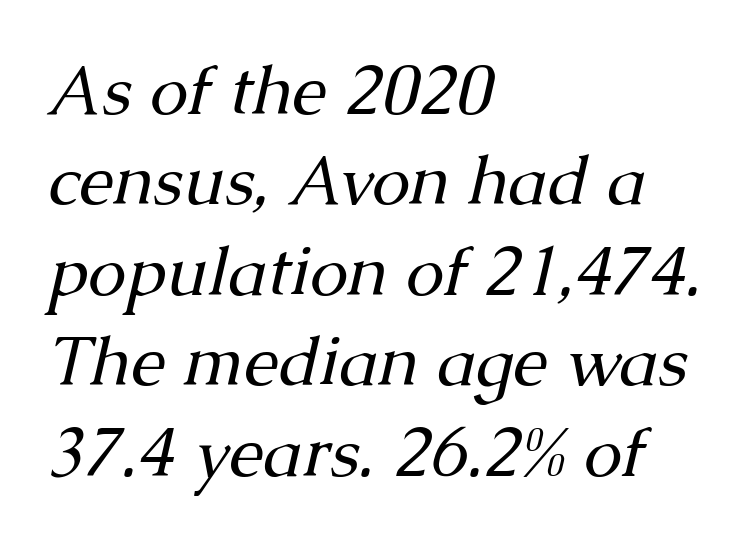
The image shows 69 px regular-weight serif type, italic (leaning right); set left-aligned, normal line spacing (1.31x), normal letter spacing, not underlined; medium stroke contrast and a medium x-height.
